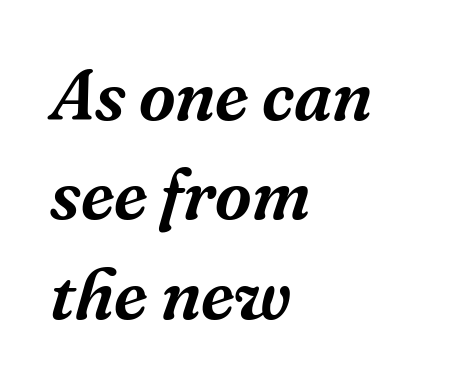
Letters rest on an invisible, unmarked baseline. Looks like regular typesetting: each glyph gets only the width it needs. The text carries the slant typical of an italic or oblique font. Tracking value appears to be zero — textbook default spacing.
